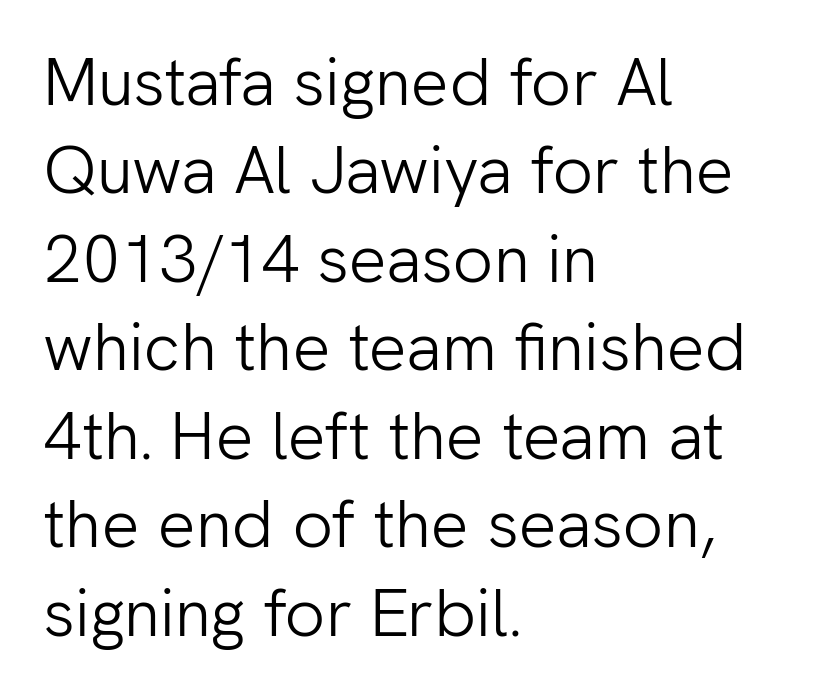
{"serif": "no", "italic": "no", "bold": "no", "weight": "light", "width": "normal", "stroke_contrast": "low", "x_height": "medium", "monospaced": "no", "underline": "no", "align": "left", "line_spacing": "normal", "line_spacing_ratio": 1.32, "letter_spacing": "normal", "letter_spacing_em": 0.0, "glyph_px": 67}
